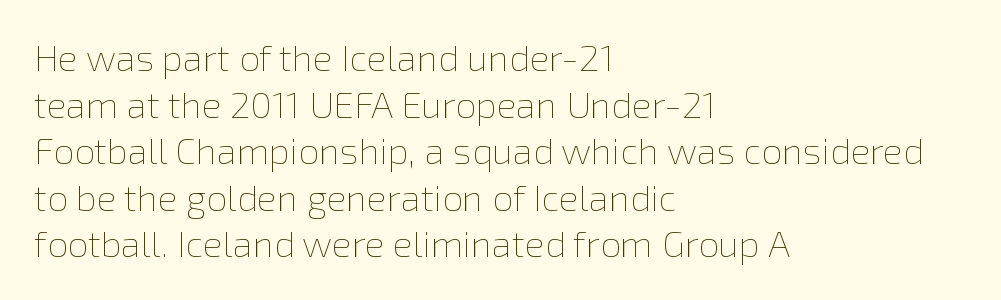
The image shows 37 px thin type, upright; set left-aligned, normal line spacing (1.26x), normal letter spacing, not underlined; a medium x-height.
